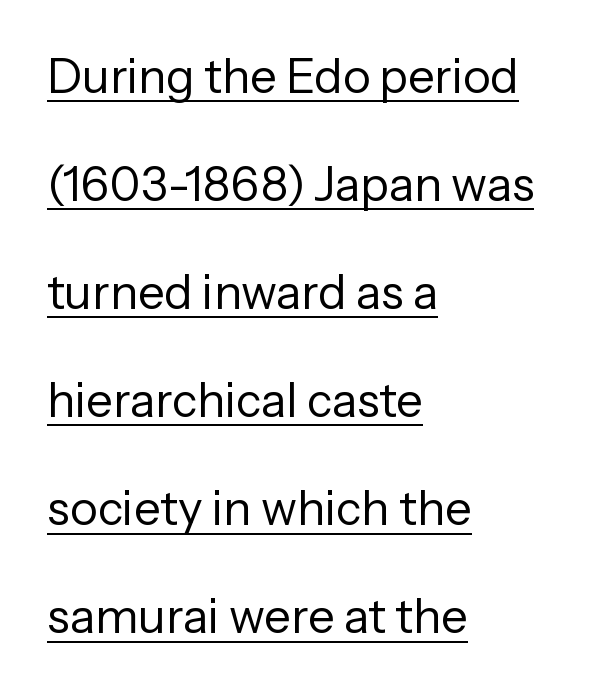
Posture: straight, roman, zero tilt. Regarding leading, the lines here are spaced well apart. Caption: lettering with a line underneath. Note the varied advance widths — an 'i' is clearly narrower than an 'm'. The font is comparable to plain body text, perhaps lighter. Students, note that the glyphs here touch the page at normal intervals.
